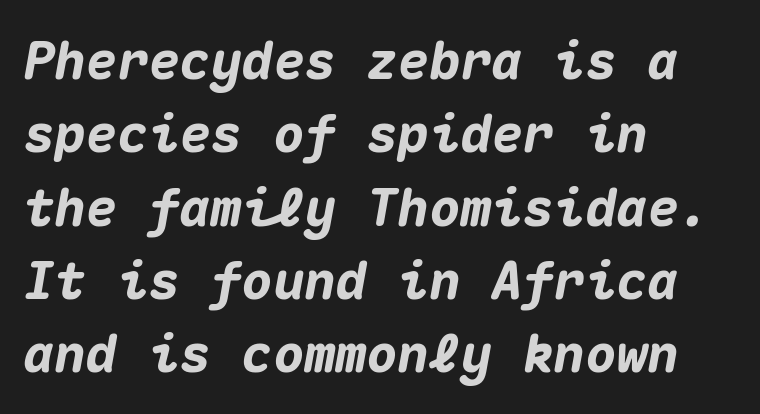
Q: Is the text bold? A: Yes.
Q: Is the text italic (slanted)? A: Yes, it leans right by about 10 degrees.
Q: Is the text underlined? A: No.
Q: How is the paragraph aligned? A: Left-aligned.
Q: Is the spacing between letters normal or unusually wide? A: Normal.
Q: Is the spacing between lines tight, normal or loose? A: Normal.
Q: Width (condensed, normal, or wide)? A: Normal.
Q: Stroke contrast? A: Medium.
Q: x-height? A: Medium.
Q: Monospaced? A: Yes.
